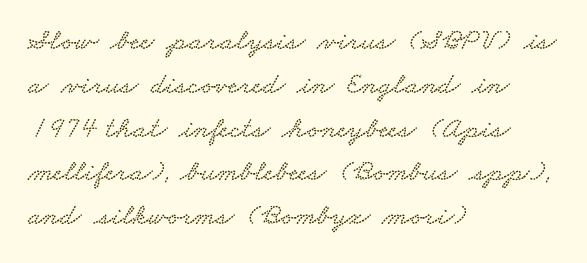
The image shows 30 px wide serif type; set left-aligned, normal line spacing (1.46x), normal letter spacing, not underlined; low stroke contrast and a small x-height.
